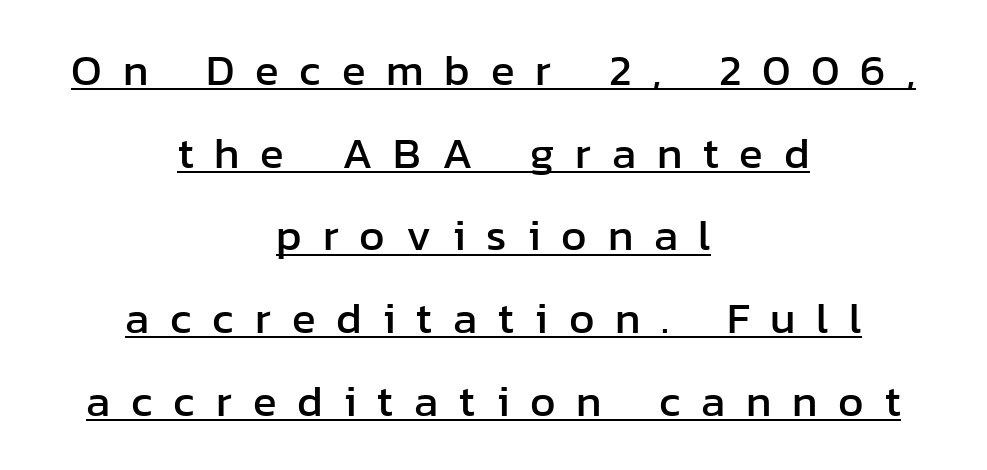
The image shows 44 px sans-serif type, upright; set centered, line spacing 1.88x, unusually wide letter spacing (+0.47 em), underlined; low stroke contrast and a medium x-height.
